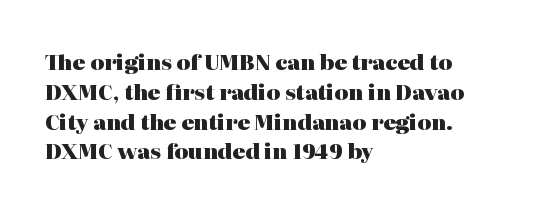
The image shows 21 px bold type, upright; set left-aligned, normal line spacing (1.42x), normal letter spacing, not underlined.
